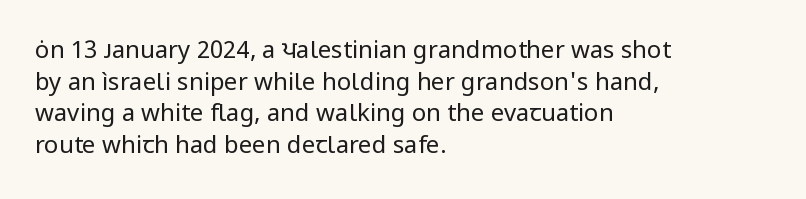
Q: Is the text bold? A: No.
Q: Is the text italic (slanted)? A: No, it is upright.
Q: Is the text underlined? A: No.
Q: How is the paragraph aligned? A: Left-aligned.
Q: Is the spacing between letters normal or unusually wide? A: Normal.
Q: Is the spacing between lines tight, normal or loose? A: Normal.
